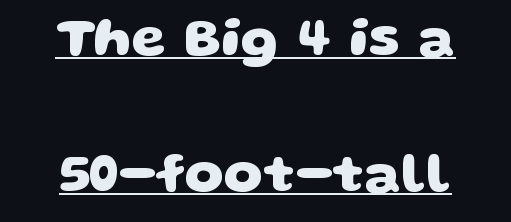
The image shows 55 px heavy, wide sans-serif type; set centered, loose line spacing (2.47x), normal letter spacing, underlined; low stroke contrast and a large x-height.
